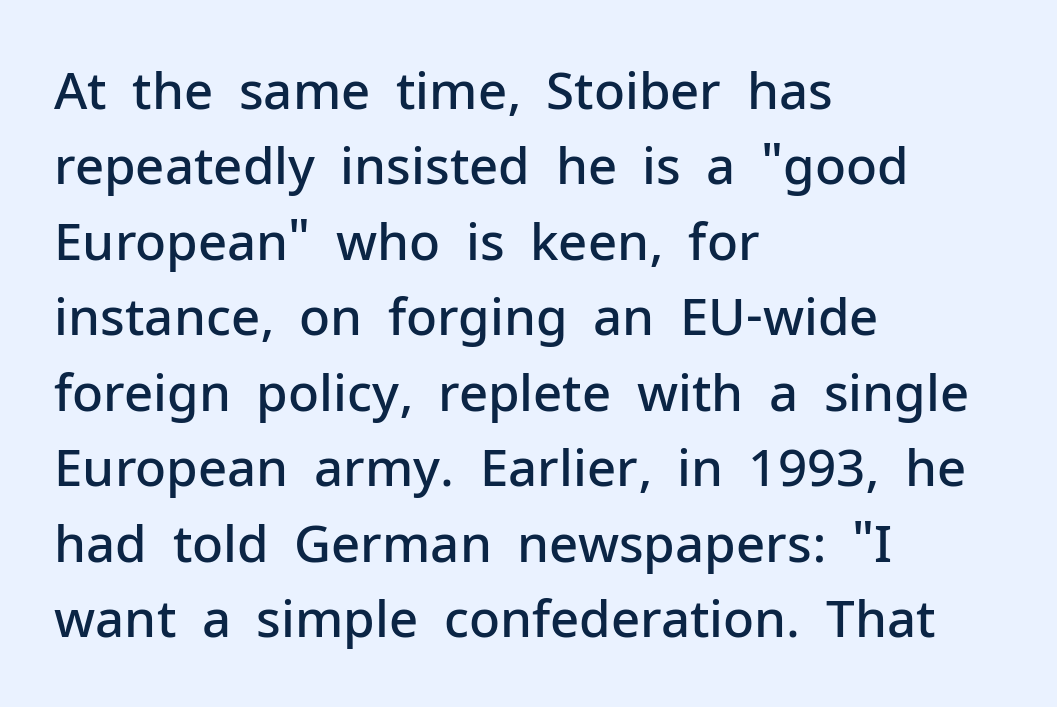
Q: Is the text bold? A: Semi-bold.
Q: Is the text italic (slanted)? A: No, it is upright.
Q: Is the typeface a serif or a sans-serif typeface? A: Sans-serif.
Q: Is the text underlined? A: No.
Q: How is the paragraph aligned? A: Left-aligned.
Q: Is the spacing between letters normal or unusually wide? A: Normal.
Q: Is the spacing between lines tight, normal or loose? A: Normal.
Q: Width (condensed, normal, or wide)? A: Normal.
Q: Stroke contrast? A: Low.
Q: x-height? A: Medium.
Q: Monospaced? A: No.
